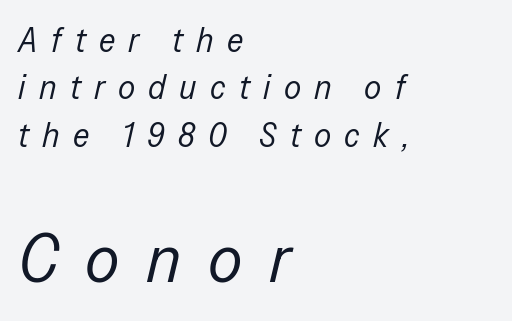
Look at the glyph heights: the lower group is clearly the bigger setting. Leading matches the norm, producing a regular column. Check the space under the baseline: it is left empty. Tracking here is generous; glyphs stand well apart from one another. The passage shown is typed in a proportional face where columns would drift.
